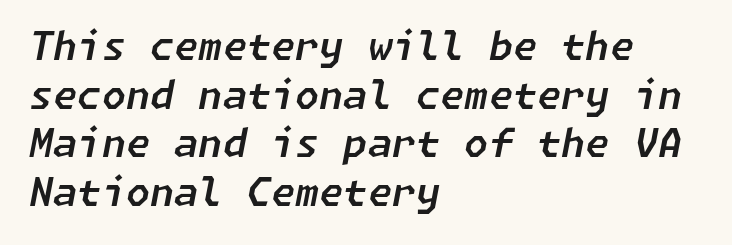
Q: Is the text italic (slanted)? A: Yes, it leans right by about 11 degrees.
Q: Is the text underlined? A: No.
Q: How is the paragraph aligned? A: Left-aligned.
Q: Is the spacing between letters normal or unusually wide? A: Normal.
Q: Is the spacing between lines tight, normal or loose? A: Normal.
Q: Width (condensed, normal, or wide)? A: Normal.
Q: Stroke contrast? A: Low.
Q: x-height? A: Medium.
